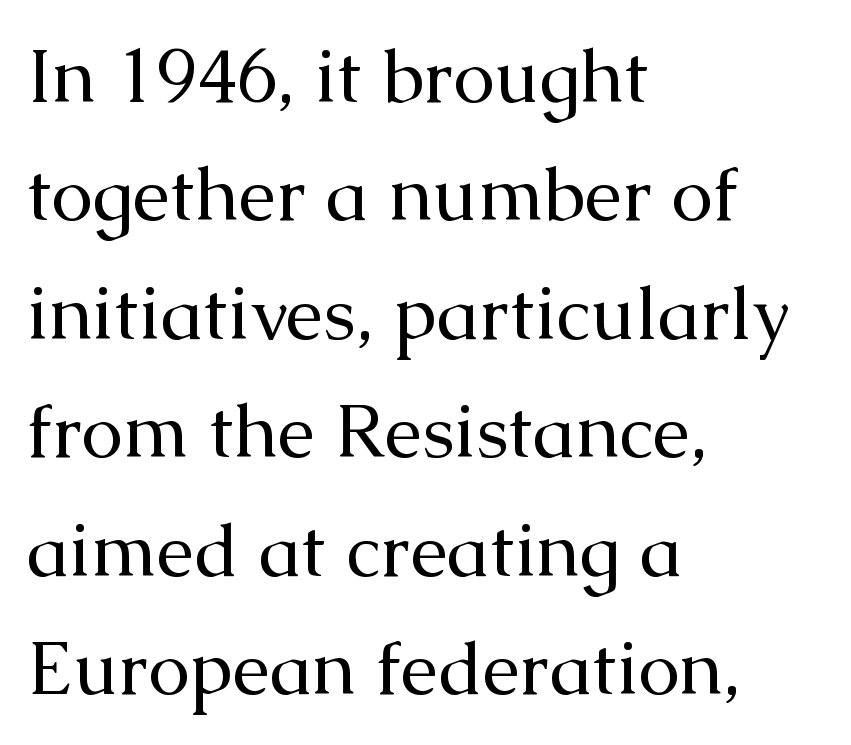
The image shows 75 px regular-weight serif type, upright; set left-aligned, normal line spacing (1.58x), normal letter spacing, not underlined; medium stroke contrast and a medium x-height.
